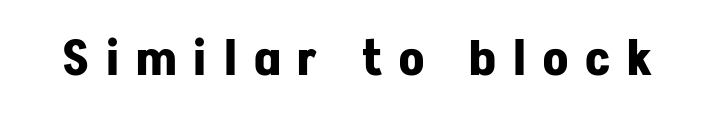
Q: Is the text bold? A: Yes.
Q: Is the text italic (slanted)? A: No, it is upright.
Q: Is the typeface a serif or a sans-serif typeface? A: Sans-serif.
Q: Is the text underlined? A: No.
Q: Is the spacing between letters normal or unusually wide? A: Unusually wide.
Q: Width (condensed, normal, or wide)? A: Normal.
Q: Stroke contrast? A: Low.
Q: x-height? A: Medium.
Q: Monospaced? A: No.
